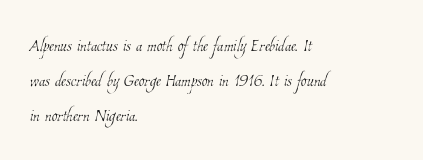
The string is rendered with underlining switched off. Each line starts at the same left margin while the right side varies. Quick note: interline space is typical. Stems and bowls with no extra thickness — not bold.
